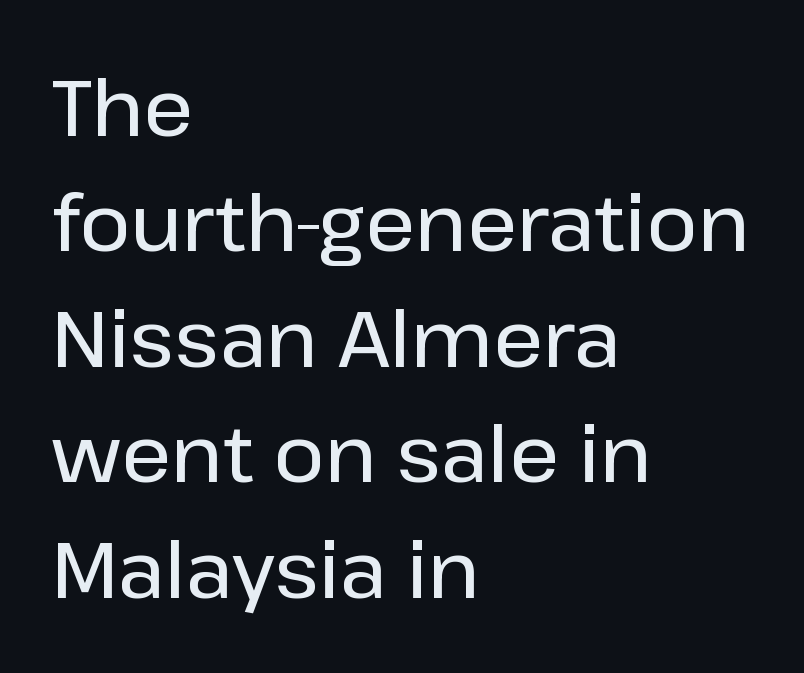
Q: Is the text italic (slanted)? A: No, it is upright.
Q: Is the typeface a serif or a sans-serif typeface? A: Sans-serif.
Q: Is the text underlined? A: No.
Q: How is the paragraph aligned? A: Left-aligned.
Q: Is the spacing between letters normal or unusually wide? A: Normal.
Q: Is the spacing between lines tight, normal or loose? A: Normal.
Q: Width (condensed, normal, or wide)? A: Normal.
Q: Stroke contrast? A: Low.
Q: x-height? A: Medium.
Q: Monospaced? A: No.
